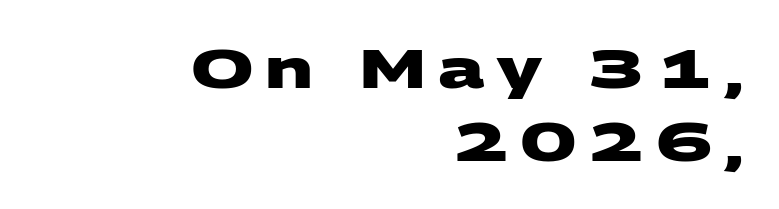
Q: Is the text bold? A: Yes.
Q: Is the typeface a serif or a sans-serif typeface? A: Sans-serif.
Q: Is the text underlined? A: No.
Q: How is the paragraph aligned? A: Right-aligned.
Q: Is the spacing between letters normal or unusually wide? A: Unusually wide.
Q: Is the spacing between lines tight, normal or loose? A: Normal.
Q: Width (condensed, normal, or wide)? A: Wide.
Q: Stroke contrast? A: Medium.
Q: x-height? A: Large.
Q: Monospaced? A: No.
